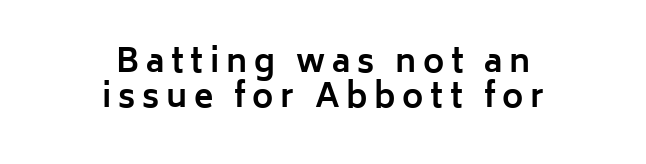
Q: Is the text bold? A: Yes.
Q: Is the text italic (slanted)? A: No, it is upright.
Q: Is the typeface a serif or a sans-serif typeface? A: Sans-serif.
Q: Is the text underlined? A: No.
Q: How is the paragraph aligned? A: Centered.
Q: Is the spacing between letters normal or unusually wide? A: Unusually wide.
Q: Is the spacing between lines tight, normal or loose? A: Tight.
Q: Width (condensed, normal, or wide)? A: Normal.
Q: Stroke contrast? A: Low.
Q: x-height? A: Medium.
Q: Monospaced? A: No.
